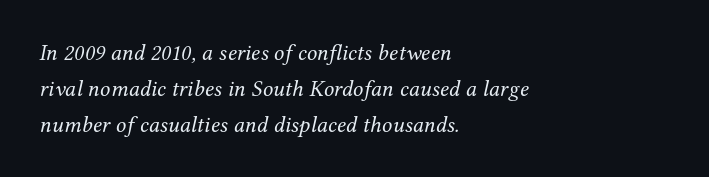
Q: Is the text bold? A: No.
Q: Is the text italic (slanted)? A: Yes, it leans right by about 12 degrees.
Q: Is the text underlined? A: No.
Q: How is the paragraph aligned? A: Left-aligned.
Q: Is the spacing between letters normal or unusually wide? A: Normal.
Q: Is the spacing between lines tight, normal or loose? A: Normal.
